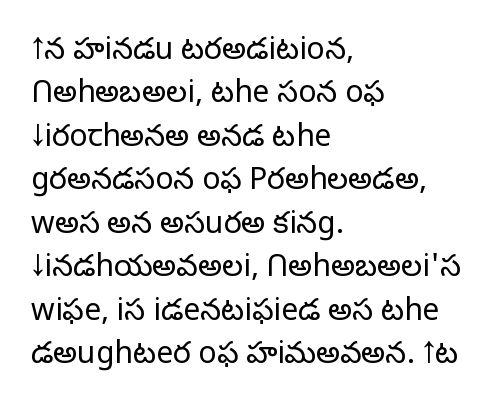
The lines are quadded left. Note the varied advance widths — an 'i' is clearly narrower than an 'm'. The specimen omits any rule beneath the text block's lines. No chunkiness to these letters — they're not bold. The typeface chosen for these lines omits serifs.
